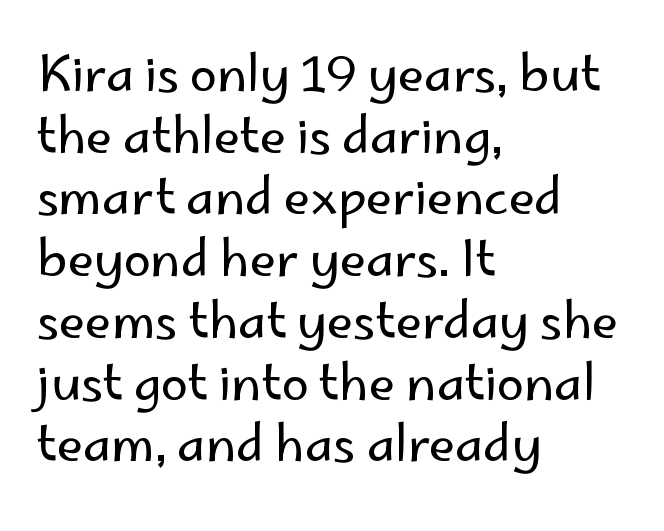
Q: Is the text bold? A: No.
Q: Is the text italic (slanted)? A: No, it is upright.
Q: Is the typeface a serif or a sans-serif typeface? A: Sans-serif.
Q: Is the text underlined? A: No.
Q: How is the paragraph aligned? A: Left-aligned.
Q: Is the spacing between letters normal or unusually wide? A: Normal.
Q: Is the spacing between lines tight, normal or loose? A: Normal.
Q: Width (condensed, normal, or wide)? A: Normal.
Q: Stroke contrast? A: Low.
Q: x-height? A: Small.
Q: Monospaced? A: No.
